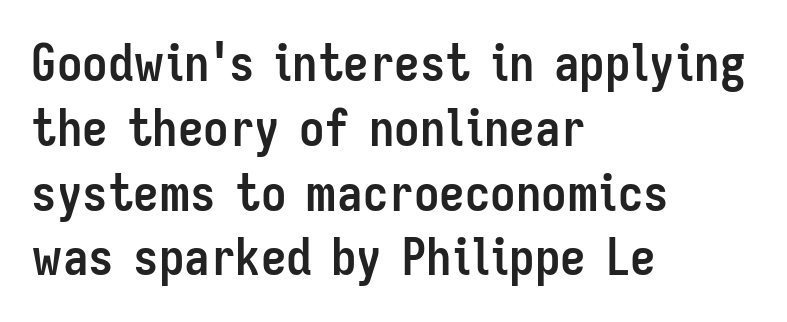
{"serif": "no", "italic": "no", "bold": "yes", "weight": "semibold", "width": "condensed", "stroke_contrast": "low", "x_height": "medium", "monospaced": "no", "underline": "no", "align": "left", "line_spacing": "normal", "line_spacing_ratio": 1.27, "letter_spacing": "normal", "letter_spacing_em": 0.0, "glyph_px": 51}
